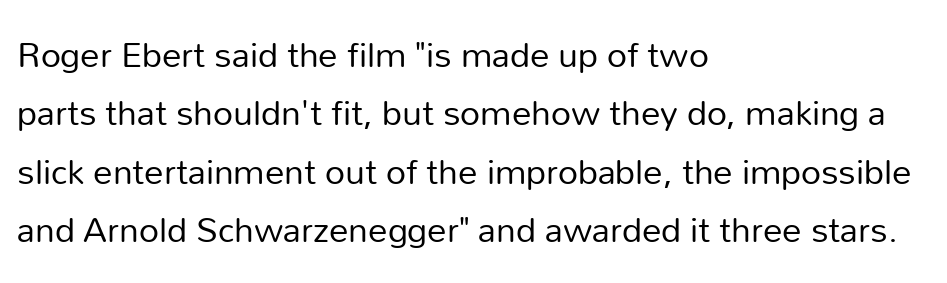
The image shows 39 px regular-weight sans-serif type, upright; set left-aligned, normal line spacing (1.5x), normal letter spacing, not underlined; low stroke contrast and a medium x-height.
